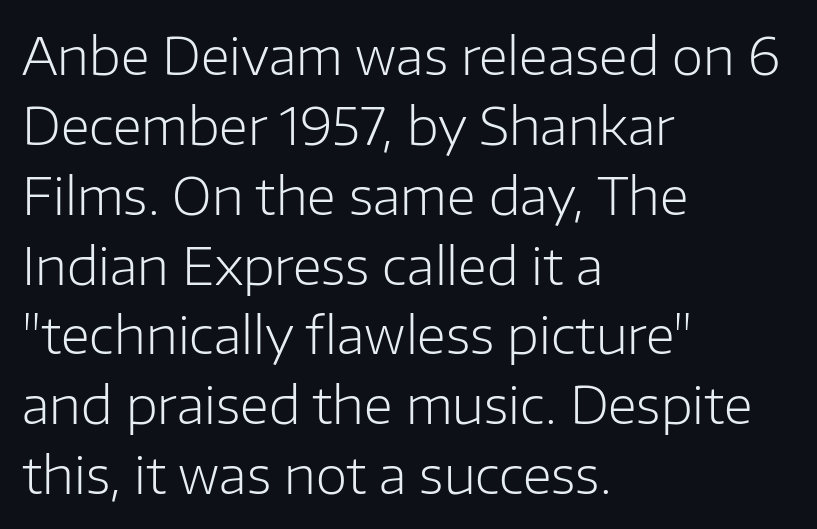
The paragraph has a hard left edge and a soft right edge. Tracking value appears to be zero — textbook default spacing. Descender tails drop into unmarked territory. Notice how the stems are strictly vertical — no italics here. The vertical gap from one line to the next is medium. Character widths vary here, with narrow letters taking less room than wide ones.
